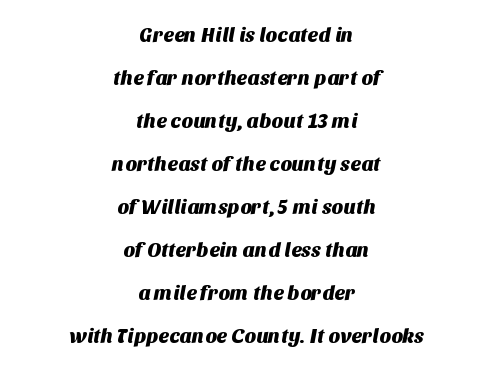
{"underline": "no", "align": "center", "line_spacing": "loose", "line_spacing_ratio": 2.15, "letter_spacing": "normal", "letter_spacing_em": 0.0, "glyph_px": 20}
